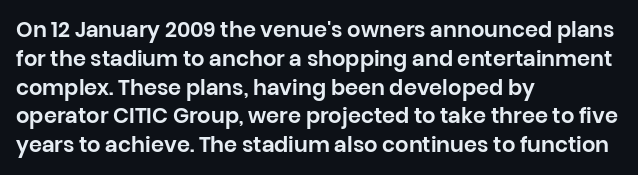
{"italic": "no", "underline": "no", "align": "left", "line_spacing": "normal", "line_spacing_ratio": 1.37, "letter_spacing": "normal", "letter_spacing_em": 0.0, "glyph_px": 21}
